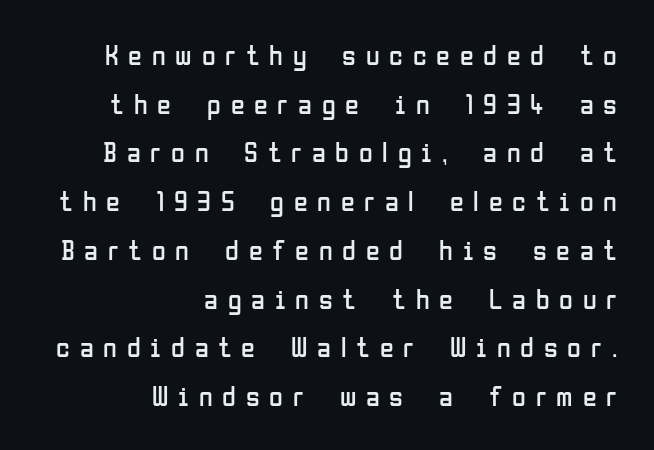
{"serif": "no", "italic": "no", "bold": "no", "weight": "regular", "width": "condensed", "stroke_contrast": "low", "x_height": "medium", "monospaced": "no", "underline": "no", "align": "right", "line_spacing_ratio": 1.74, "letter_spacing": "wide", "letter_spacing_em": 0.35, "glyph_px": 28}
